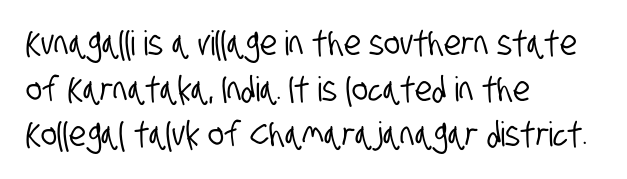
Q: Is the typeface a serif or a sans-serif typeface? A: Sans-serif.
Q: Is the text underlined? A: No.
Q: How is the paragraph aligned? A: Left-aligned.
Q: Is the spacing between letters normal or unusually wide? A: Normal.
Q: Is the spacing between lines tight, normal or loose? A: Normal.
Q: Width (condensed, normal, or wide)? A: Condensed.
Q: Stroke contrast? A: Low.
Q: x-height? A: Large.
Q: Monospaced? A: No.
